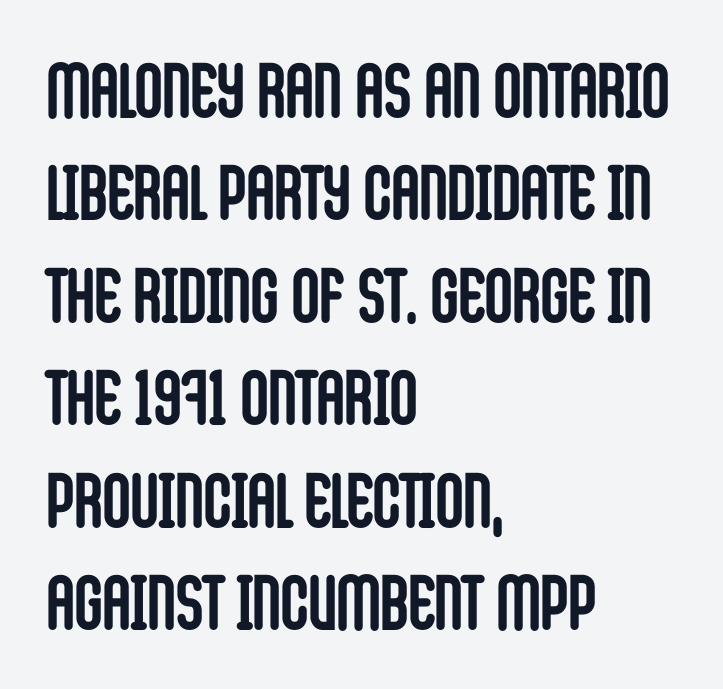
Default kerning and tracking; the words read as compact shapes. The passage shown stacks its lines at a standard gap. The gap between lines stays unmarked. The compositor pushed each line to the left boundary.
